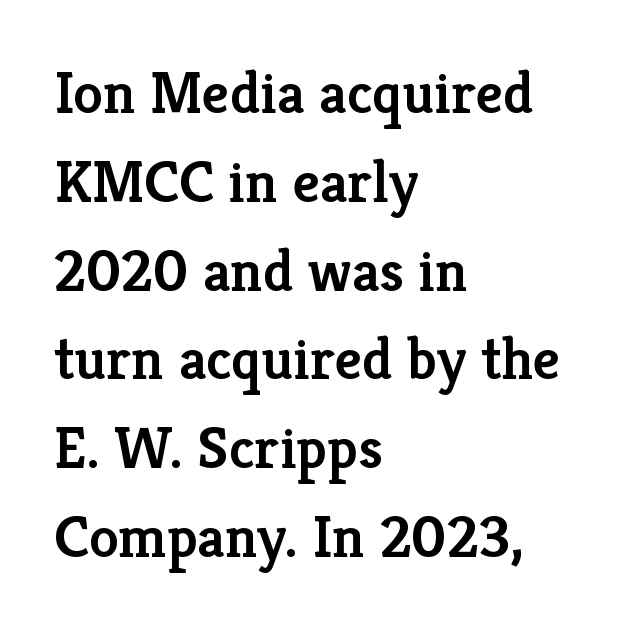
{"serif": "yes", "italic": "no", "bold": "semi", "weight": "semibold", "width": "normal", "stroke_contrast": "low", "x_height": "medium", "monospaced": "no", "underline": "no", "align": "left", "line_spacing": "normal", "line_spacing_ratio": 1.48, "letter_spacing": "normal", "letter_spacing_em": 0.0, "glyph_px": 60}
